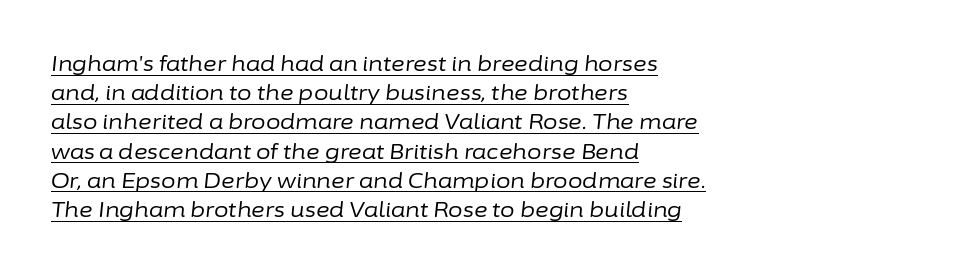
Compared with a centered layout, this one pins lines to the left instead. Words appear dense and cohesive because spacing is normal. These lines were composed using italics. What's the leading like? Ordinary, nothing unusual. Descenders here cross a horizontal rule under the line.
